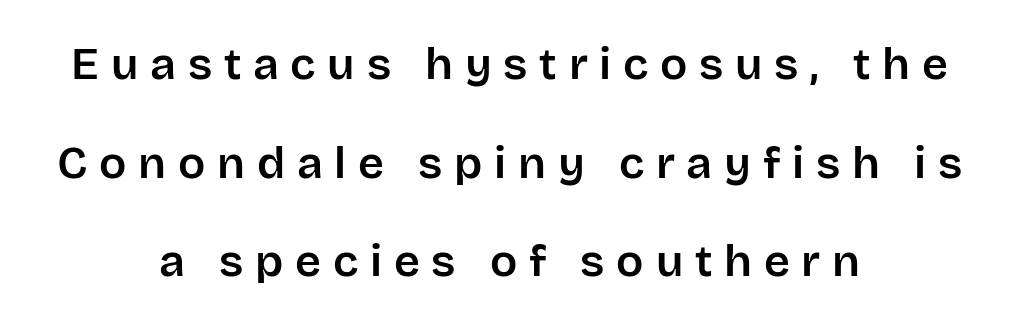
Decoration check: the copy has no underline. This is the regular roman posture of the typeface. Is this a sans? Yes — the strokes have no serifs. The tracking reads as deliberately expanded to a designer's eye.
